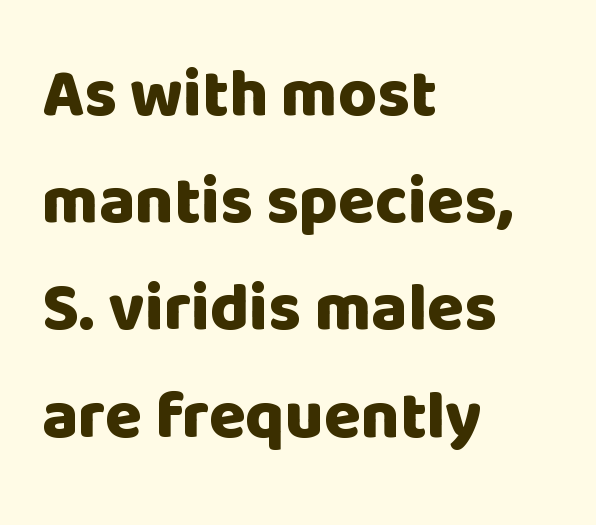
Q: Is the text bold? A: Yes.
Q: Is the text italic (slanted)? A: No, it is upright.
Q: Is the typeface a serif or a sans-serif typeface? A: Sans-serif.
Q: Is the text underlined? A: No.
Q: How is the paragraph aligned? A: Left-aligned.
Q: Is the spacing between letters normal or unusually wide? A: Normal.
Q: Is the spacing between lines tight, normal or loose? A: Normal.
Q: Width (condensed, normal, or wide)? A: Normal.
Q: Stroke contrast? A: Low.
Q: x-height? A: Large.
Q: Monospaced? A: No.
